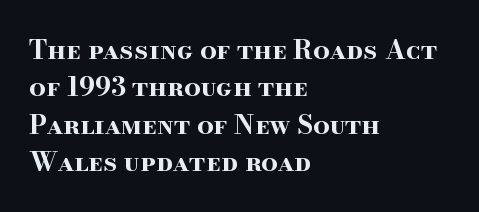
{"italic": "no", "bold": "yes", "underline": "no", "align": "left", "line_spacing": "normal", "line_spacing_ratio": 1.44, "letter_spacing": "normal", "letter_spacing_em": 0.0, "glyph_px": 26}
